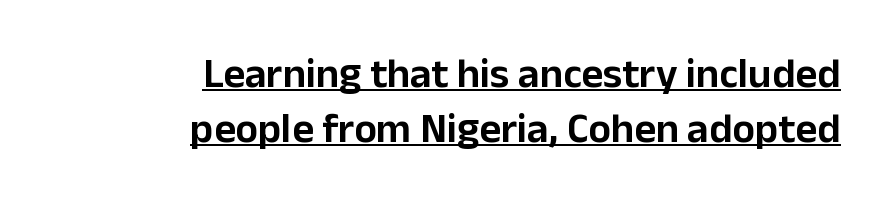
Q: Is the text italic (slanted)? A: No, it is upright.
Q: Is the typeface a serif or a sans-serif typeface? A: Sans-serif.
Q: Is the text underlined? A: Yes.
Q: How is the paragraph aligned? A: Right-aligned.
Q: Is the spacing between letters normal or unusually wide? A: Normal.
Q: Is the spacing between lines tight, normal or loose? A: Normal.
Q: Width (condensed, normal, or wide)? A: Normal.
Q: Stroke contrast? A: Low.
Q: x-height? A: Medium.
Q: Monospaced? A: No.
